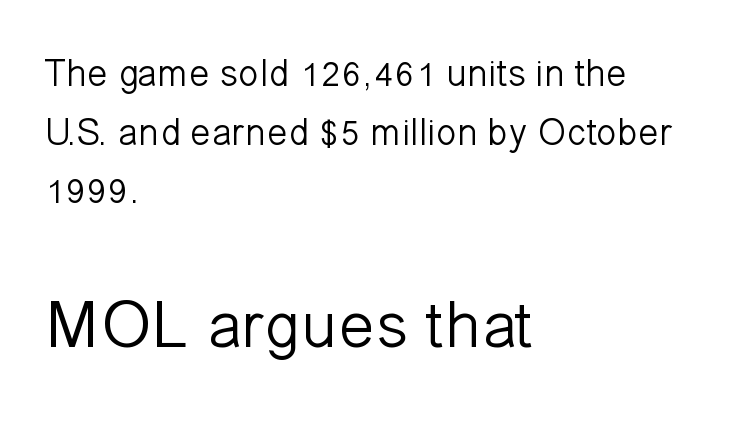
What's the leading like? Ordinary, nothing unusual. Descenders hang freely into open space. The face used here appears at its bigger size in the lower chunk. A quiet, ordinary-to-light weight characterises the typeface. Serif or sans? Sans — the stroke terminals are bare.
